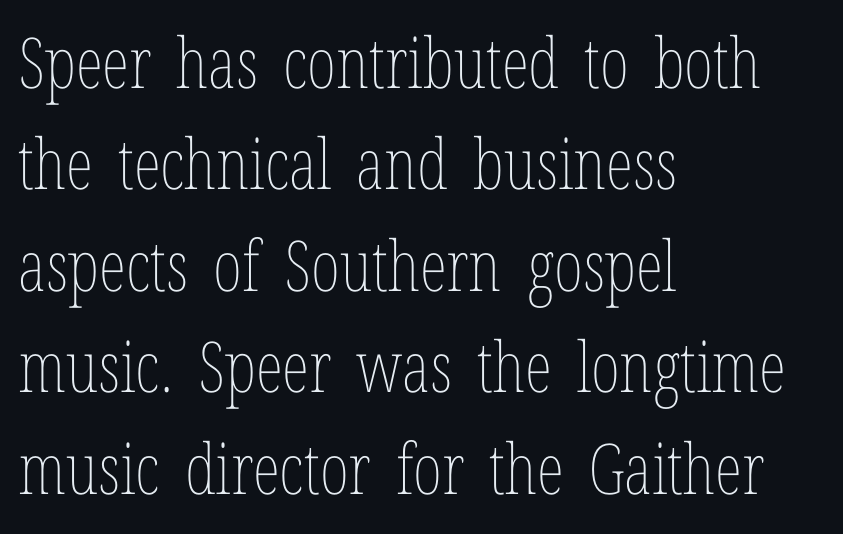
No word sits above an underline. The letters sit at their default tracking, neither squeezed nor spread. Stems and bowls with no extra thickness — not bold. The letters stand upright; this is a roman face. Looks like regular typesetting: each glyph gets only the width it needs. Where is the straight margin? On the left.
